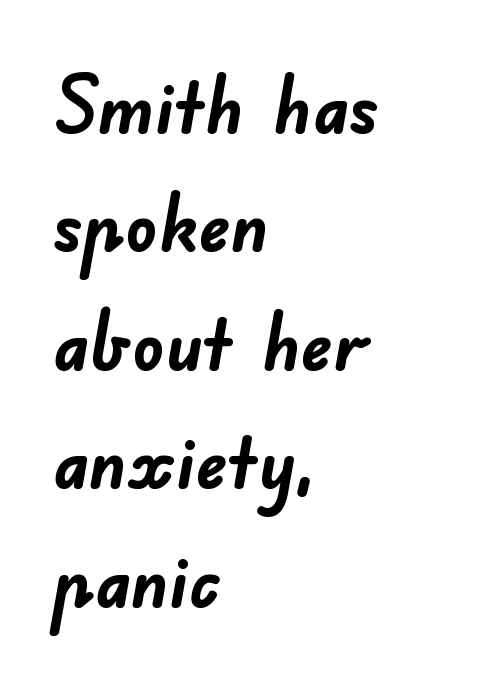
The image shows 79 px semibold sans-serif type; set left-aligned, normal line spacing (1.5x), normal letter spacing, not underlined; low stroke contrast and a small x-height.
